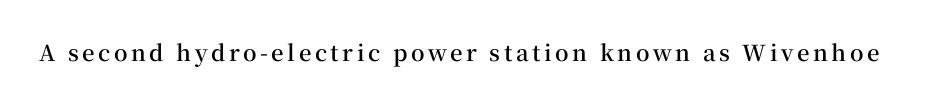
{"italic": "no", "bold": "semi", "underline": "no", "glyph_px": 22}
